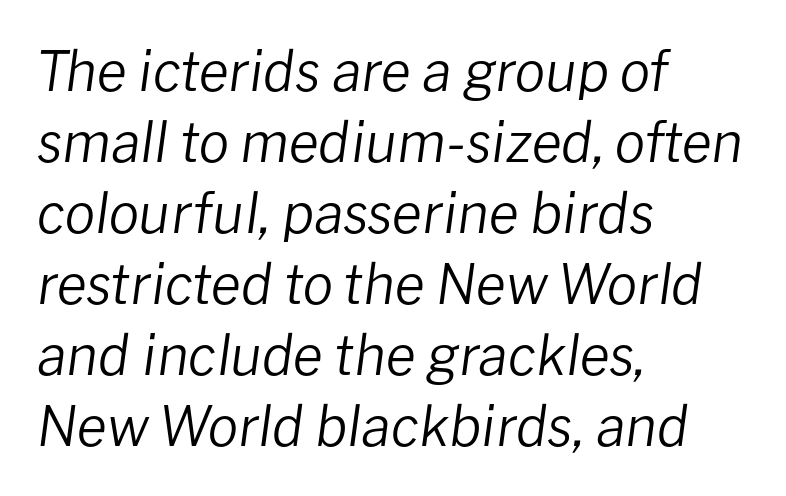
Q: Is the text bold? A: No.
Q: Is the text italic (slanted)? A: Yes, it leans right by about 8 degrees.
Q: Is the text underlined? A: No.
Q: How is the paragraph aligned? A: Left-aligned.
Q: Is the spacing between letters normal or unusually wide? A: Normal.
Q: Is the spacing between lines tight, normal or loose? A: Normal.
Q: Width (condensed, normal, or wide)? A: Normal.
Q: Stroke contrast? A: Low.
Q: x-height? A: Medium.
Q: Monospaced? A: No.
